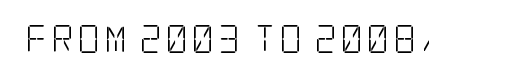
{"serif": "yes", "italic": "no", "bold": "no", "weight": "light", "width": "condensed", "stroke_contrast": "low", "x_height": "large", "underline": "no", "glyph_px": 28}
